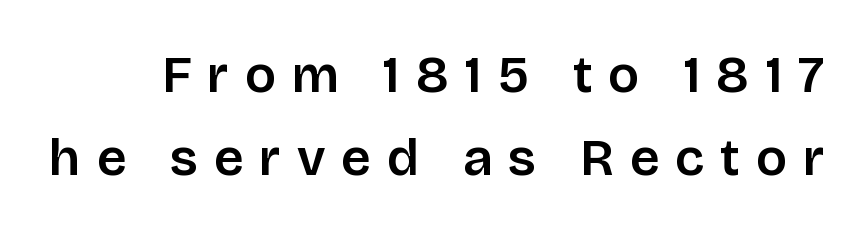
The image shows 52 px sans-serif type, upright; set normal line spacing (1.59x), unusually wide letter spacing (+0.31 em), not underlined; low stroke contrast and a large x-height.
